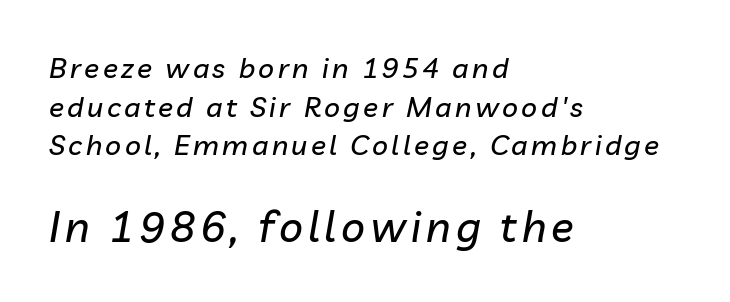
The image shows 42 px text type, italic (leaning right); set left-aligned, normal line spacing (1.38x), not underlined; the second (bottom) block is 1.5x larger; low stroke contrast and a medium x-height.
